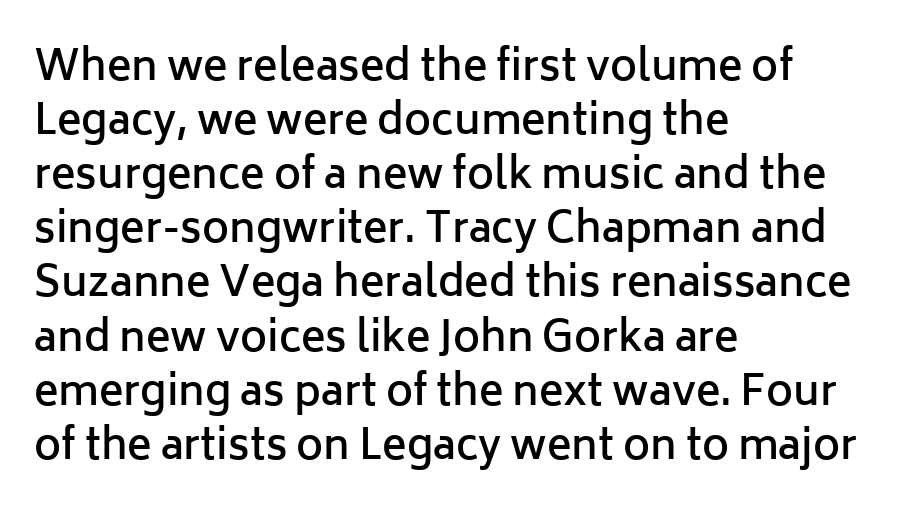
The image shows 41 px semibold sans-serif type, upright; set left-aligned, normal line spacing (1.32x), normal letter spacing, not underlined; low stroke contrast and a medium x-height.
